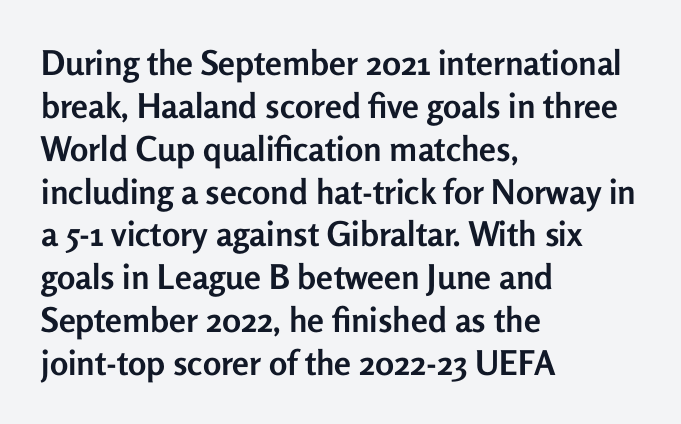
Reading down the block, your eye returns to a fixed left position each line. These lines sit exactly where default settings would place them. Look at the bottom of the vertical strokes: they stop flat, with no serifs. These lines carry a lot of weight — the face is fully bold.
